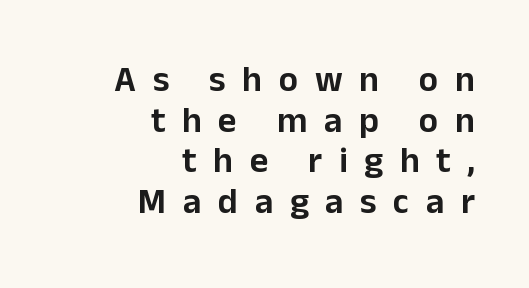
A flush-right, rag-left setting is used for this passage. The type is letterspaced generously, with wide tracking. Nobody drew a line under any word here. Typographically, this falls in the sans-serif category. Horizontal bands of white between lines are thin slivers. Do the letters lean? They stand straight.
